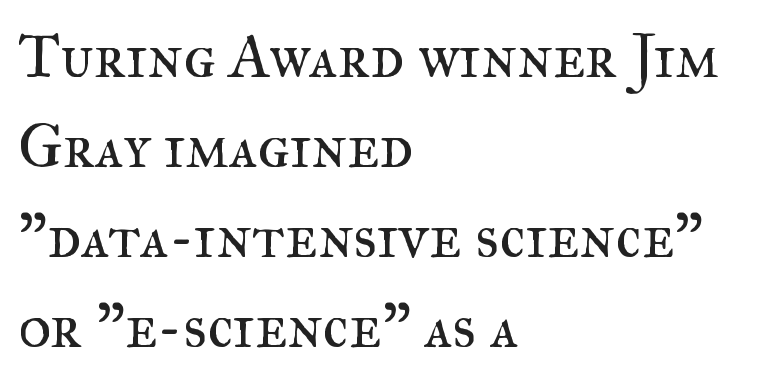
Every character sits straight up, as roman type does. Is the type heavy? It reads as light-to-regular instead. Honestly, there is no underline to notice here at all. Normally led — the rows are evenly, conventionally spaced. Little horizontal feet cap the strokes, marking this as serif type.
